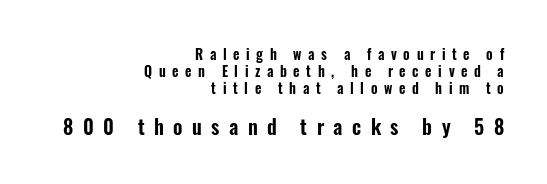
Q: Is the text italic (slanted)? A: No, it is upright.
Q: Is the text underlined? A: No.
Q: How is the paragraph aligned? A: Right-aligned.
Q: Is the spacing between letters normal or unusually wide? A: Unusually wide.
Q: Which block of text is set in a larger size, the first (top) or the second (bottom)? A: The second (bottom) one.
